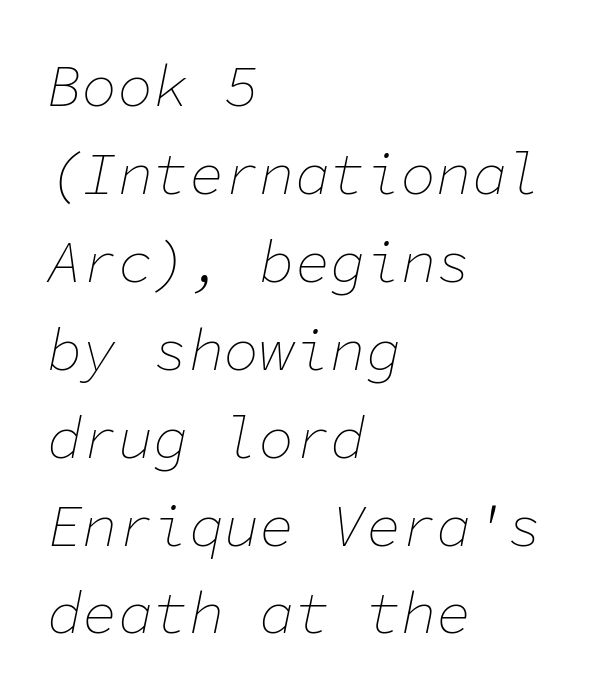
The font's italic variant was chosen for this text. Spacing between characters is what you'd get straight out of the box. Glance below the letters and you will spot only blank space. Caption: multi-line text, flush left, ragged right. Stem width sits at or under what a default text font uses.
